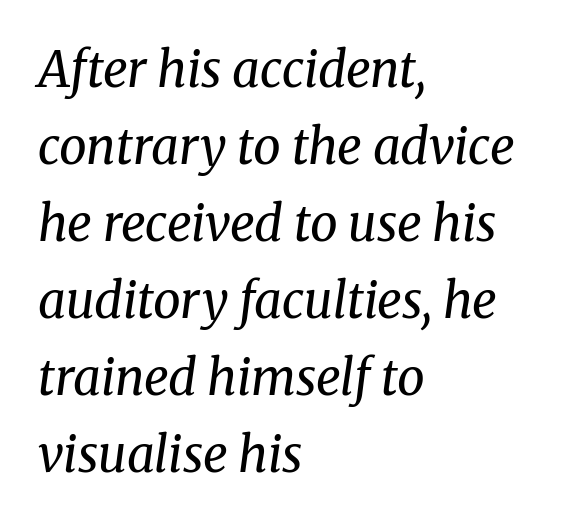
{"serif": "yes", "italic": "yes", "lean": "right", "slant_degrees": 8, "bold": "no", "weight": "regular", "width": "normal", "stroke_contrast": "medium", "x_height": "medium", "monospaced": "no", "underline": "no", "align": "left", "line_spacing": "normal", "line_spacing_ratio": 1.57, "letter_spacing": "normal", "letter_spacing_em": 0.0, "glyph_px": 49}
